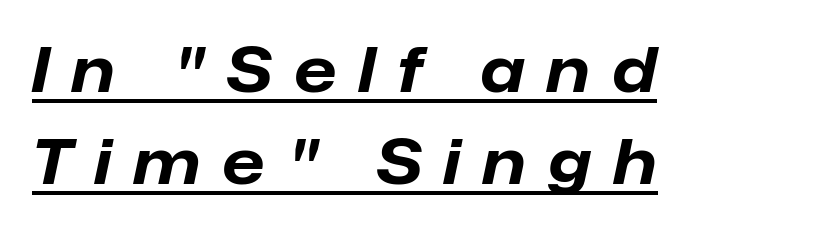
{"italic": "yes", "lean": "right", "slant_degrees": 12, "bold": "yes", "weight": "bold", "width": "normal", "stroke_contrast": "low", "x_height": "medium", "monospaced": "no", "underline": "yes", "align": "left", "line_spacing": "normal", "line_spacing_ratio": 1.48, "letter_spacing": "wide", "letter_spacing_em": 0.36, "glyph_px": 62}
